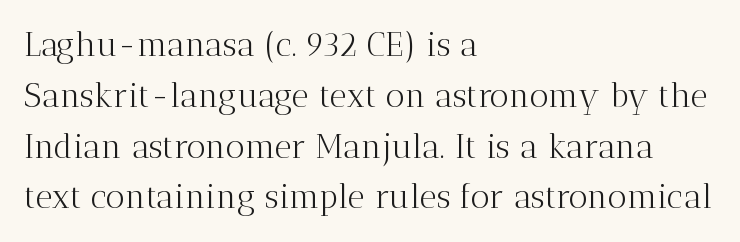
Underlining? Definitely not there. Nope, not italic — everything's standing straight. This sample is left-justified, so line endings fall wherever the words run out. In terms of letterform style, serifs are clearly present. Words appear dense and cohesive because spacing is normal. Spacing verdict: proportional, widths tailored to each character.
